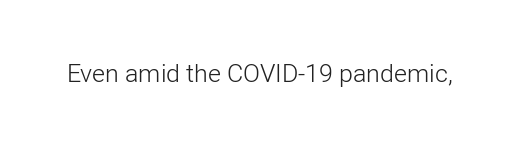
Q: Is the text bold? A: No.
Q: Is the text italic (slanted)? A: No, it is upright.
Q: Is the text underlined? A: No.
Q: Is the spacing between letters normal or unusually wide? A: Normal.
